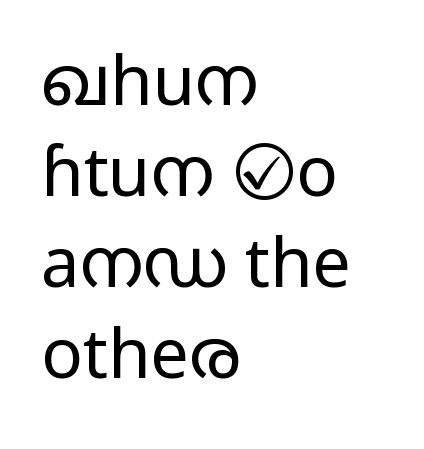
Standard letterfit; no display-style spreading of the glyphs. Summary of vertical rhythm: regular, with standard interline spacing. Left-aligned paragraph, ragged on the right. Each letter keeps its own natural width here, so spacing adapts to shape.
